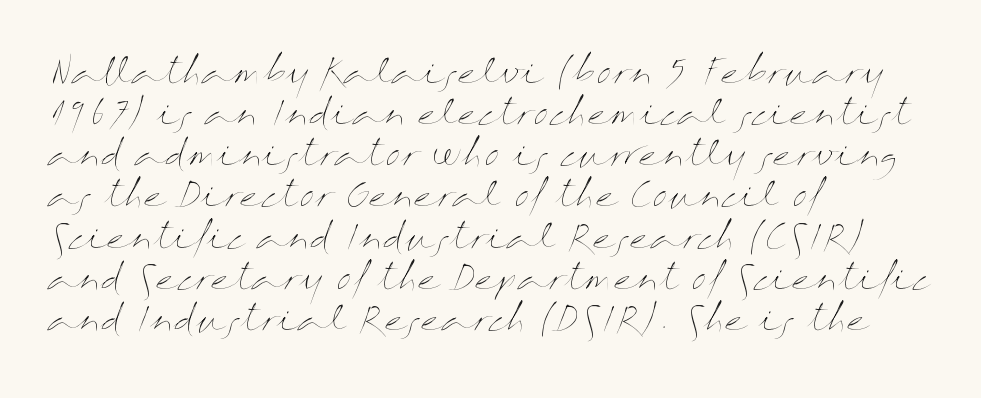
{"bold": "no", "weight": "thin", "width": "wide", "stroke_contrast": "medium", "x_height": "medium", "monospaced": "no", "underline": "no", "align": "left", "line_spacing_ratio": 1.21, "letter_spacing": "normal", "letter_spacing_em": 0.0, "glyph_px": 34}
